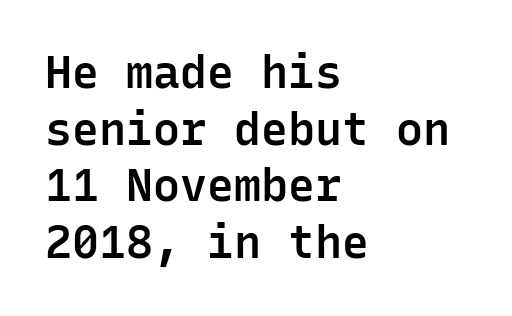
Typographic density is moderately raised because the face is semibold. Style check: upright. A bare baseline throughout the passage. Short and long lines alike share a common starting point at left. The glyphs in this specimen are sans serif.
